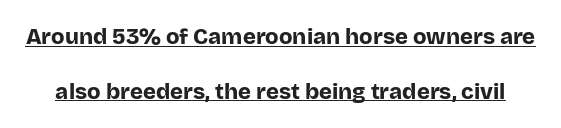
Q: Is the text bold? A: Yes.
Q: Is the text italic (slanted)? A: No, it is upright.
Q: Is the text underlined? A: Yes.
Q: Is the spacing between letters normal or unusually wide? A: Normal.
Q: Is the spacing between lines tight, normal or loose? A: Loose.
